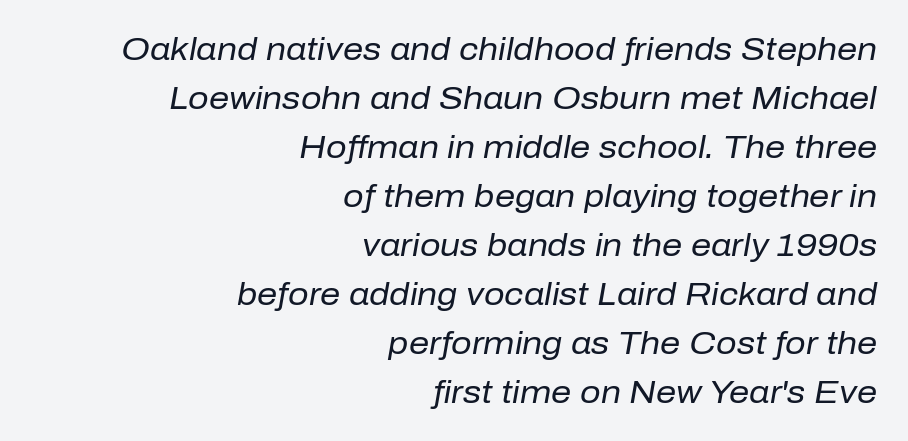
Leftover space on each line is placed entirely before the opening word. Regular leading. Think of a printed novel: that variable character pitch is what you see here. Yep, that's italic — everything's leaning. The baseline area is clear.
